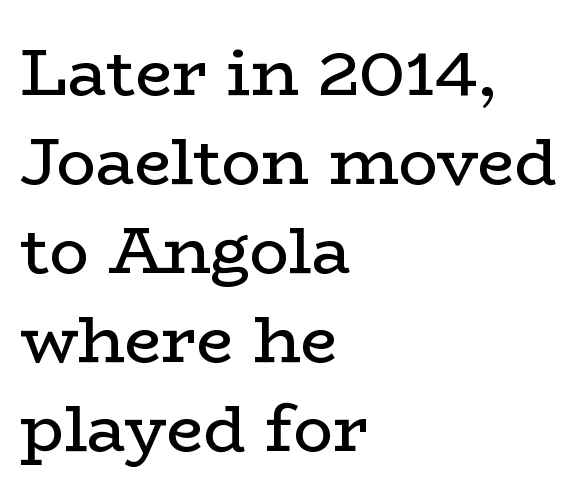
Q: Is the text bold? A: No.
Q: Is the text italic (slanted)? A: No, it is upright.
Q: Is the typeface a serif or a sans-serif typeface? A: Serif.
Q: Is the text underlined? A: No.
Q: How is the paragraph aligned? A: Left-aligned.
Q: Is the spacing between letters normal or unusually wide? A: Normal.
Q: Is the spacing between lines tight, normal or loose? A: Normal.
Q: Width (condensed, normal, or wide)? A: Wide.
Q: Stroke contrast? A: Low.
Q: x-height? A: Medium.
Q: Monospaced? A: No.
